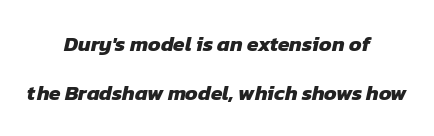
Q: Is the text bold? A: Yes.
Q: Is the text underlined? A: No.
Q: How is the paragraph aligned? A: Centered.
Q: Is the spacing between letters normal or unusually wide? A: Normal.
Q: Is the spacing between lines tight, normal or loose? A: Loose.
